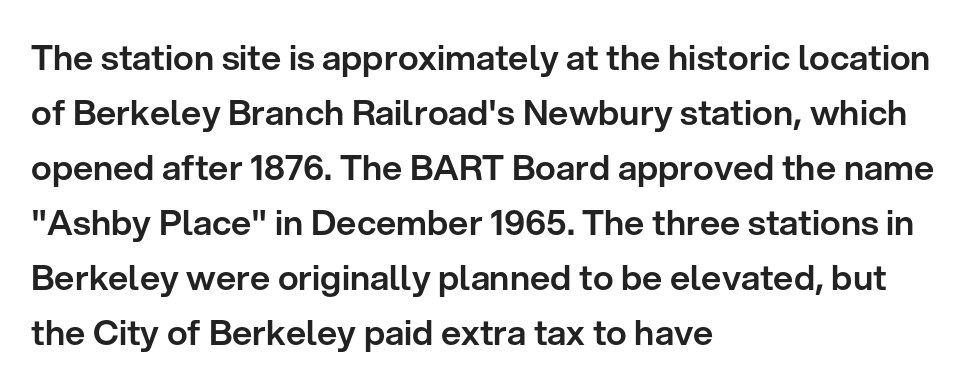
The image shows 35 px sans-serif type, upright; set left-aligned, normal line spacing (1.57x), normal letter spacing, not underlined; low stroke contrast and a medium x-height.
